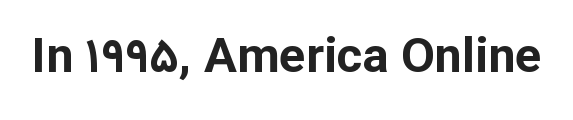
Q: Is the text bold? A: Yes.
Q: Is the text italic (slanted)? A: No, it is upright.
Q: Is the typeface a serif or a sans-serif typeface? A: Sans-serif.
Q: Is the text underlined? A: No.
Q: Is the spacing between letters normal or unusually wide? A: Normal.
Q: Width (condensed, normal, or wide)? A: Normal.
Q: Stroke contrast? A: Low.
Q: x-height? A: Medium.
Q: Monospaced? A: No.
